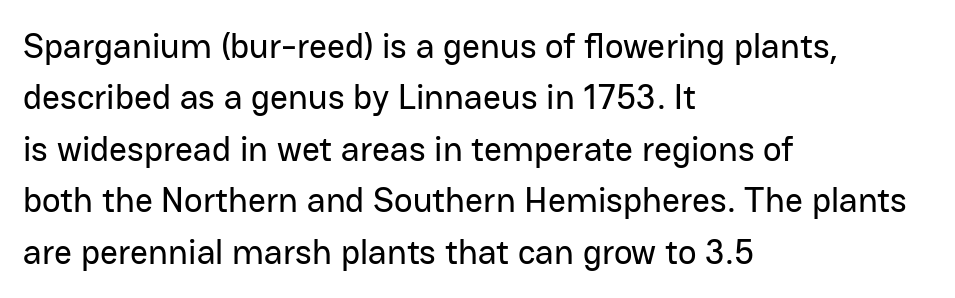
{"serif": "no", "italic": "no", "width": "normal", "stroke_contrast": "low", "x_height": "medium", "monospaced": "no", "underline": "no", "align": "left", "line_spacing": "normal", "line_spacing_ratio": 1.47, "letter_spacing": "normal", "letter_spacing_em": 0.0, "glyph_px": 35}
